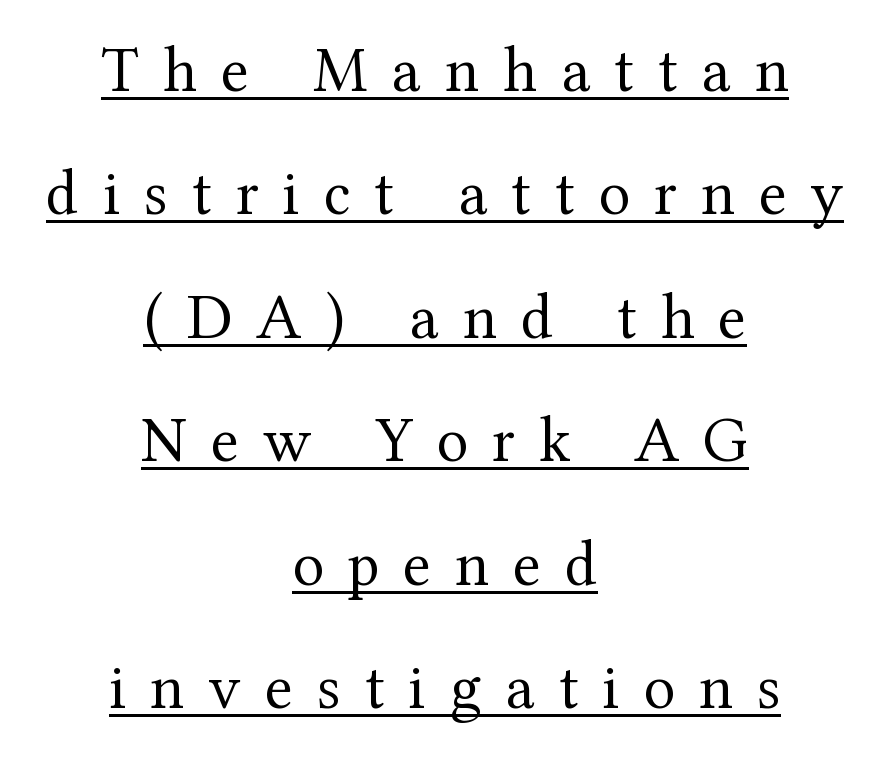
Q: Is the text bold? A: No.
Q: Is the text italic (slanted)? A: No, it is upright.
Q: Is the typeface a serif or a sans-serif typeface? A: Serif.
Q: Is the text underlined? A: Yes.
Q: How is the paragraph aligned? A: Centered.
Q: Is the spacing between letters normal or unusually wide? A: Unusually wide.
Q: Is the spacing between lines tight, normal or loose? A: Loose.
Q: Width (condensed, normal, or wide)? A: Normal.
Q: Stroke contrast? A: Medium.
Q: x-height? A: Medium.
Q: Monospaced? A: No.
